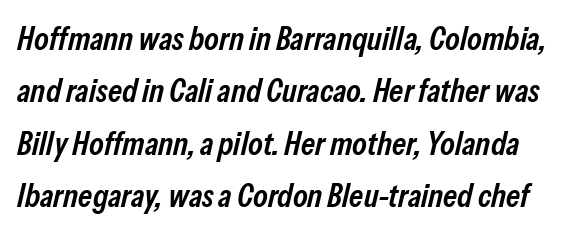
{"italic": "yes", "lean": "right", "slant_degrees": 13, "bold": "semi", "weight": "semibold", "width": "condensed", "stroke_contrast": "low", "x_height": "medium", "monospaced": "no", "underline": "no", "line_spacing": "normal", "line_spacing_ratio": 1.59, "letter_spacing": "normal", "letter_spacing_em": 0.0, "glyph_px": 33}
